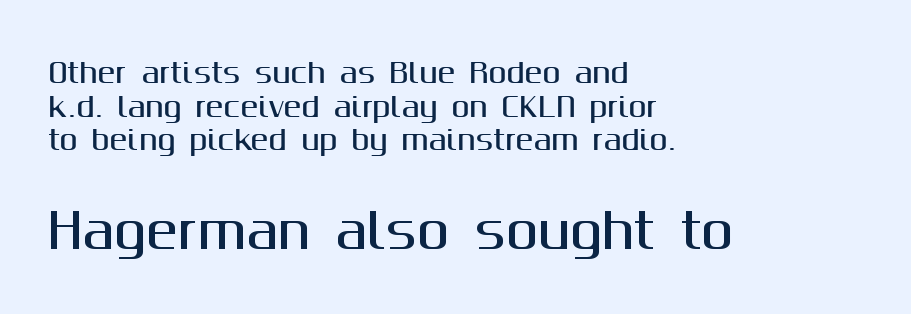
{"serif": "no", "italic": "no", "width": "normal", "stroke_contrast": "medium", "x_height": "medium", "monospaced": "no", "underline": "no", "align": "left", "line_spacing": "normal", "line_spacing_ratio": 1.25, "letter_spacing": "normal", "letter_spacing_em": 0.0, "larger_block": "second", "size_ratio": 1.78, "glyph_px": 48}
